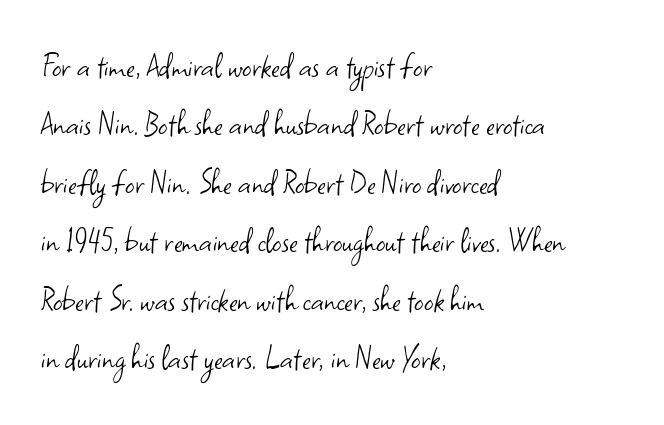
{"serif": "no", "bold": "no", "weight": "light", "width": "normal", "stroke_contrast": "low", "x_height": "small", "monospaced": "no", "underline": "no", "align": "left", "line_spacing": "normal", "line_spacing_ratio": 1.58, "letter_spacing": "normal", "letter_spacing_em": 0.0, "glyph_px": 37}
